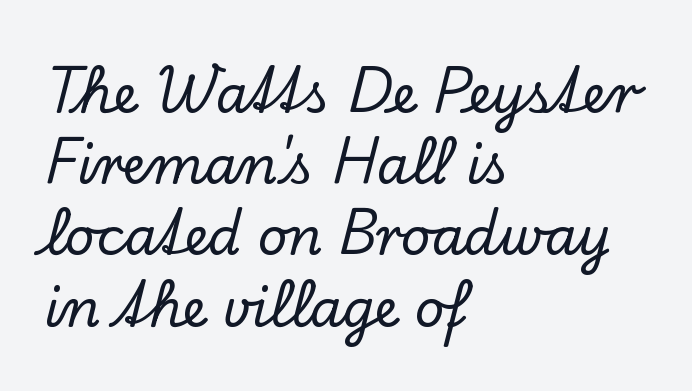
Q: Is the text italic (slanted)? A: Yes.
Q: Is the typeface a serif or a sans-serif typeface? A: Serif.
Q: Is the text underlined? A: No.
Q: How is the paragraph aligned? A: Left-aligned.
Q: Is the spacing between letters normal or unusually wide? A: Normal.
Q: Is the spacing between lines tight, normal or loose? A: Normal.
Q: Width (condensed, normal, or wide)? A: Normal.
Q: Stroke contrast? A: Low.
Q: x-height? A: Small.
Q: Monospaced? A: No.
